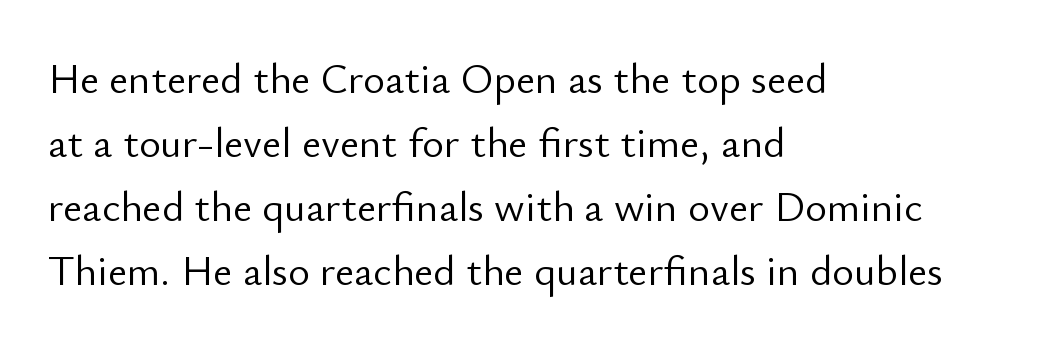
Posture: straight, roman, zero tilt. A student would call this left alignment; a typographer would say flush left, rag right. The letters carry no serifs — their stems end cleanly without finishing strokes. The strokes are not fattened; the text isn't bold.
